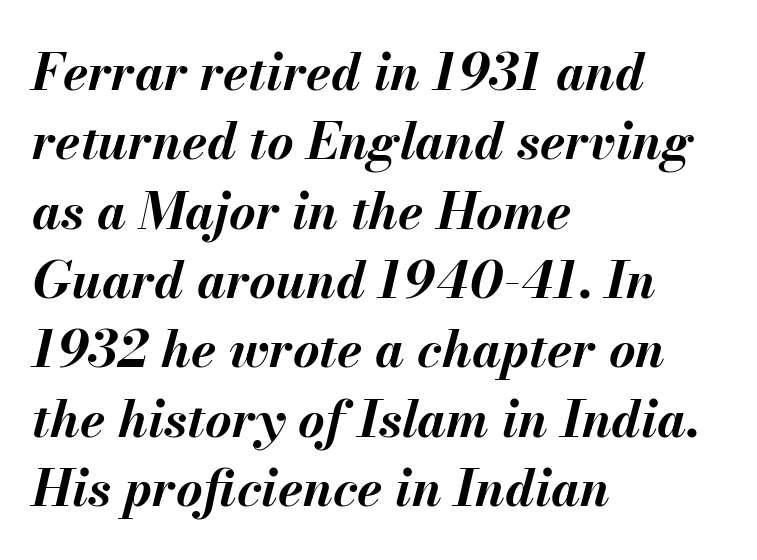
Q: Is the text bold? A: Yes.
Q: Is the text italic (slanted)? A: Yes, it leans right by about 13 degrees.
Q: Is the text underlined? A: No.
Q: How is the paragraph aligned? A: Left-aligned.
Q: Is the spacing between letters normal or unusually wide? A: Normal.
Q: Is the spacing between lines tight, normal or loose? A: Normal.
Q: Width (condensed, normal, or wide)? A: Normal.
Q: Stroke contrast? A: Medium.
Q: x-height? A: Small.
Q: Monospaced? A: No.
